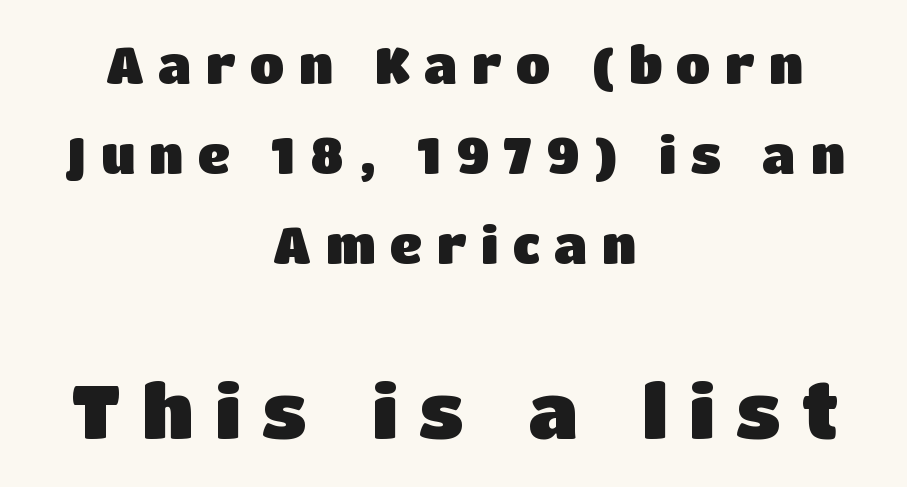
The image shows 75 px heavy sans-serif type, upright; set centered, line spacing 1.8x, unusually wide letter spacing (+0.28 em), not underlined; the second (bottom) block is 1.5x larger; low stroke contrast and a large x-height.
